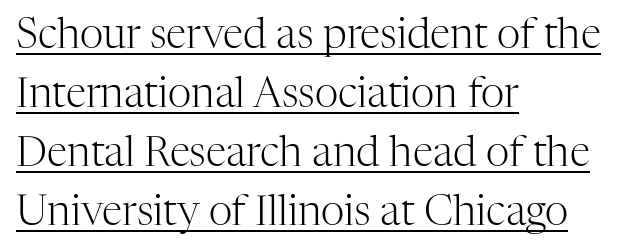
Underlined type. Unlike italic type, these characters show no tilt at all. Short and long lines alike share a common starting point at left. The letters advance in unequal steps, a hallmark of proportional type. Note: serifs present on the glyphs.
